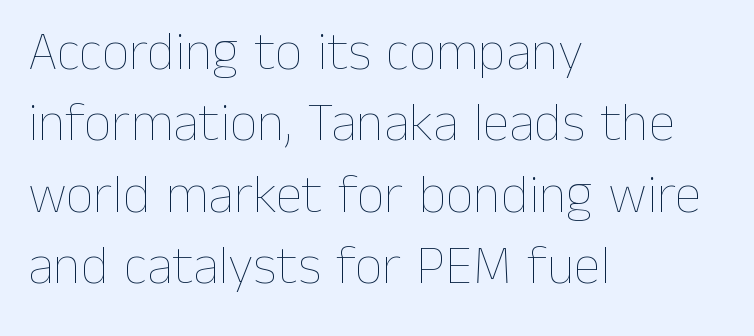
Think of a printed novel: that variable character pitch is what you see here. The horizontal fit of the characters is conventional and even. Do the letters lean? They stand straight. Typeset ragged right — the left edge is the straight one.
